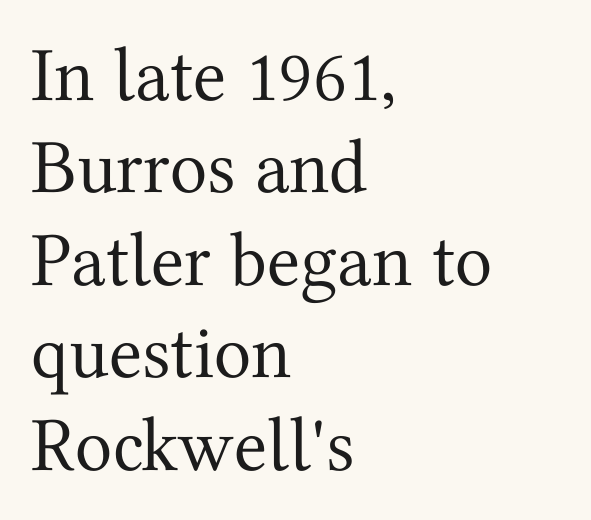
{"serif": "yes", "italic": "no", "bold": "no", "weight": "regular", "width": "normal", "stroke_contrast": "medium", "x_height": "medium", "monospaced": "no", "underline": "no", "align": "left", "line_spacing_ratio": 1.2, "letter_spacing": "normal", "letter_spacing_em": 0.0, "glyph_px": 77}
